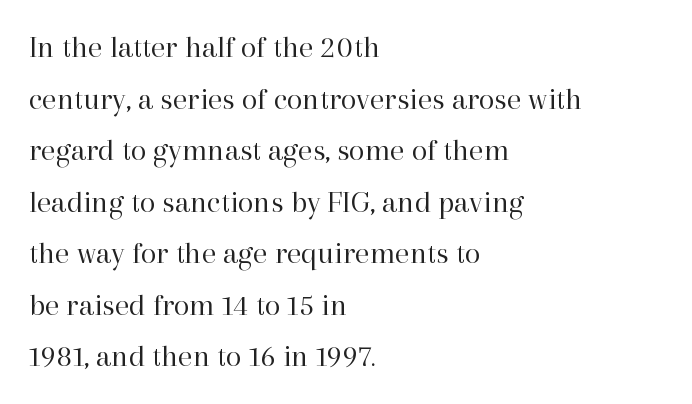
{"serif": "yes", "italic": "no", "bold": "no", "weight": "regular", "width": "normal", "stroke_contrast": "high", "x_height": "medium", "monospaced": "no", "underline": "no", "align": "left", "line_spacing": "normal", "line_spacing_ratio": 1.61, "letter_spacing": "normal", "letter_spacing_em": 0.0, "glyph_px": 32}
